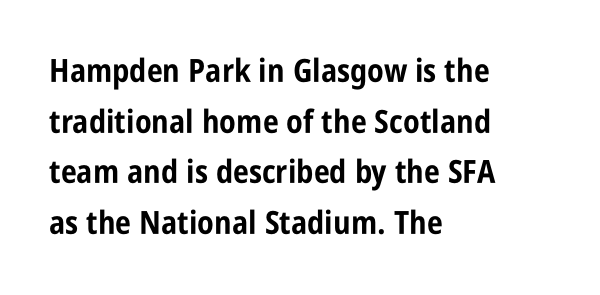
The characters look thick and weighty, a clear bold. The type is set solid horizontally, with unmodified tracking. If you measured baseline to baseline, you'd find a middling distance. Casual observation: everything's shoved over to the left. Classification — sans serif. Posture: upright roman.
